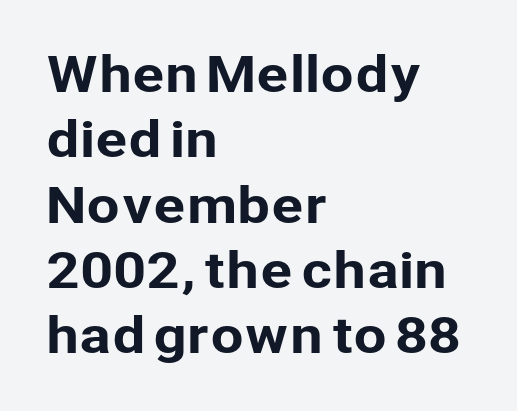
{"serif": "no", "italic": "no", "width": "normal", "stroke_contrast": "low", "x_height": "medium", "monospaced": "no", "underline": "no", "align": "left", "line_spacing": "normal", "line_spacing_ratio": 1.36, "letter_spacing": "normal", "letter_spacing_em": 0.0, "glyph_px": 48}
